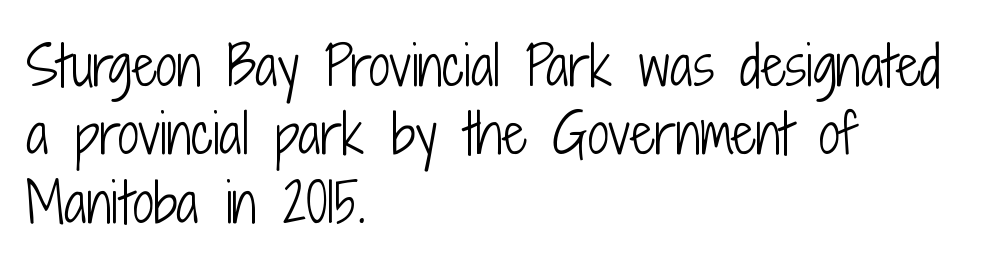
Rows of type keep a routine distance in the vertical direction. The glyphs in this specimen are sans serif. This sample is left-justified, so line endings fall wherever the words run out. Spacing between characters is what you'd get straight out of the box.
